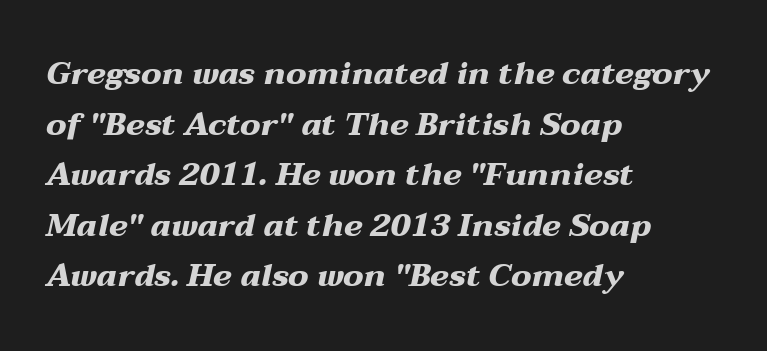
The image shows 32 px heavy, wide type, italic (leaning right); set left-aligned, normal line spacing (1.58x), normal letter spacing, not underlined; medium stroke contrast and a medium x-height.
